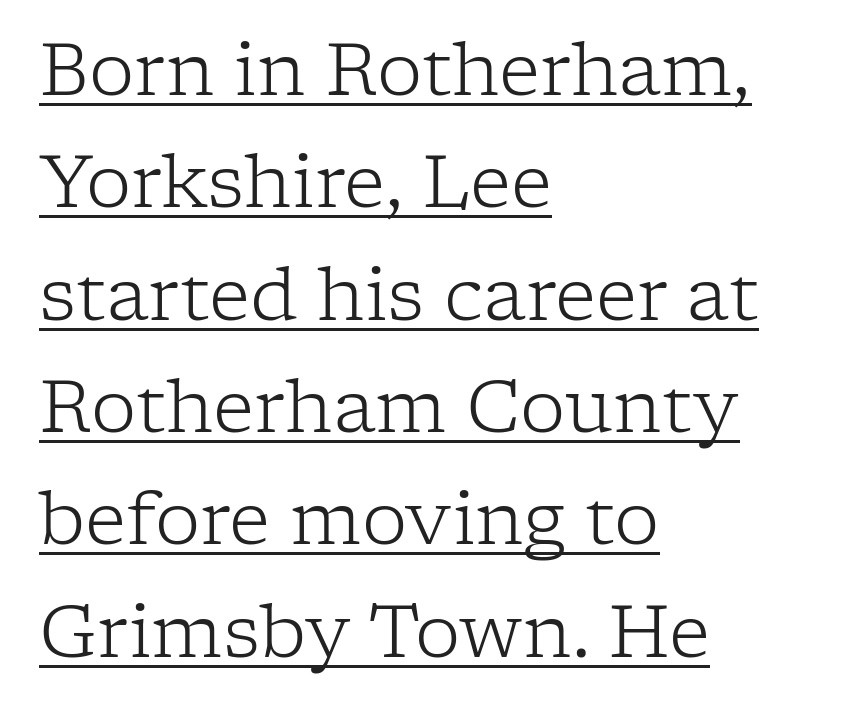
{"serif": "yes", "italic": "no", "bold": "no", "weight": "light", "width": "normal", "stroke_contrast": "low", "x_height": "medium", "monospaced": "no", "underline": "yes", "align": "left", "line_spacing": "normal", "line_spacing_ratio": 1.56, "letter_spacing": "normal", "letter_spacing_em": 0.0, "glyph_px": 72}
